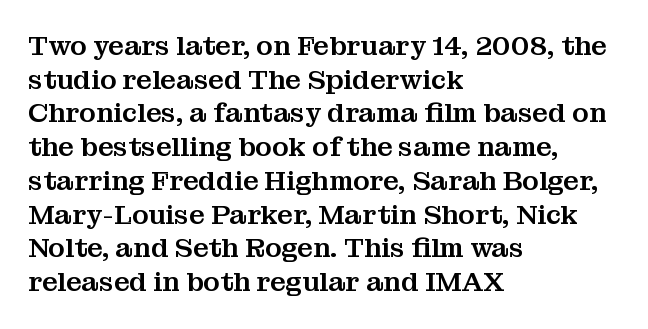
The image shows 27 px text type, upright; set left-aligned, normal line spacing (1.25x), normal letter spacing, not underlined.
